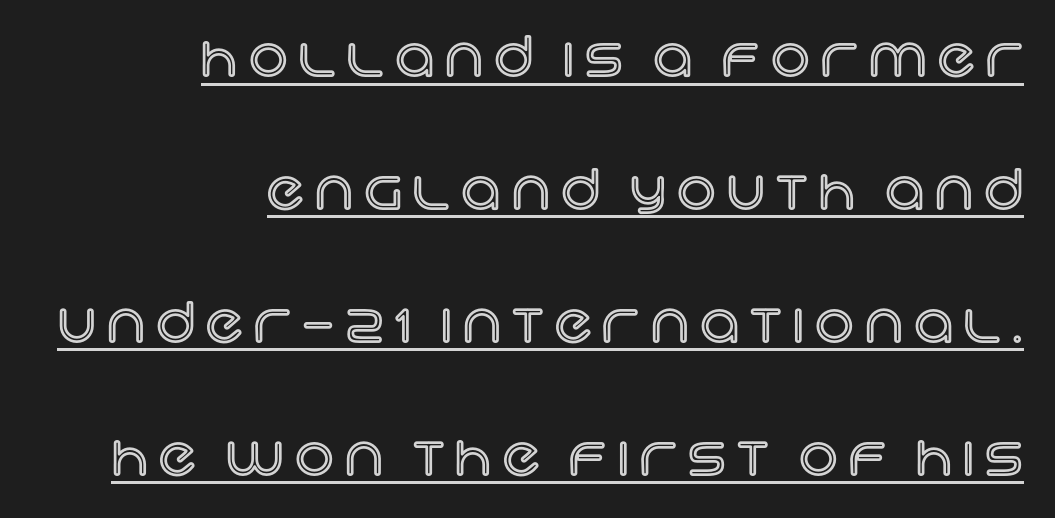
The image shows 54 px text type, upright; set right-aligned, loose line spacing (2.46x), unusually wide letter spacing (+0.21 em), underlined; a large x-height.
